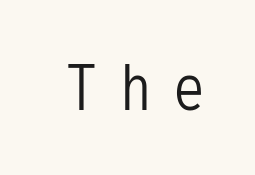
Q: Is the text bold? A: No.
Q: Is the text italic (slanted)? A: No, it is upright.
Q: Is the typeface a serif or a sans-serif typeface? A: Sans-serif.
Q: Is the text underlined? A: No.
Q: Is the spacing between letters normal or unusually wide? A: Unusually wide.
Q: Width (condensed, normal, or wide)? A: Condensed.
Q: Stroke contrast? A: Low.
Q: x-height? A: Medium.
Q: Monospaced? A: No.
